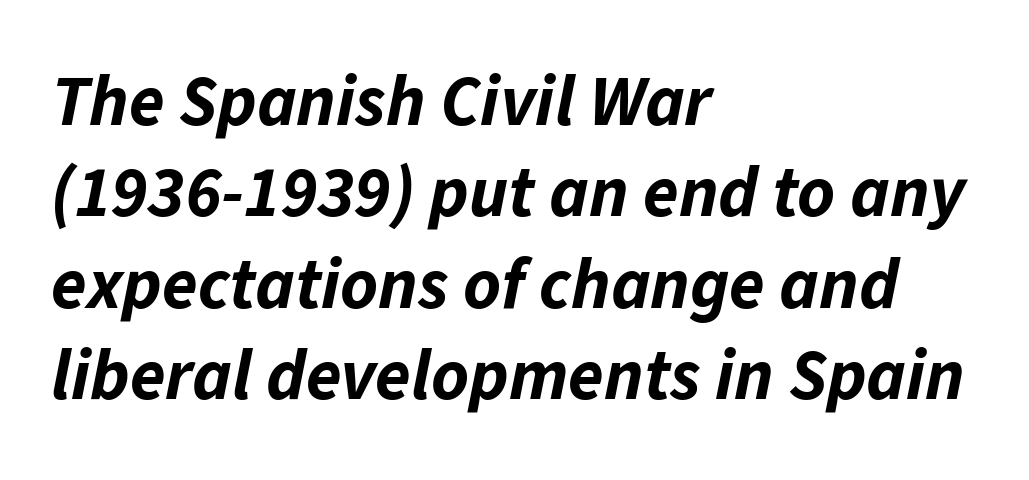
The passage shown is emphatically bold. The rendering anchors every line to the left-hand side. Line spacing here is normal. Looks like regular typesetting: each glyph gets only the width it needs. When letters slant like this, we call the style italic. Lines of text with bare space underneath.
